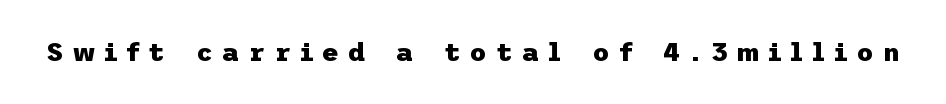
{"italic": "no", "bold": "yes", "underline": "no", "letter_spacing": "wide", "letter_spacing_em": 0.35, "glyph_px": 26}
